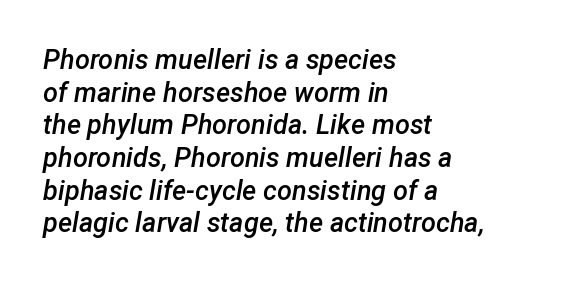
The image shows 27 px text type, italic (leaning right); set left-aligned, line spacing 1.21x, normal letter spacing, not underlined.
